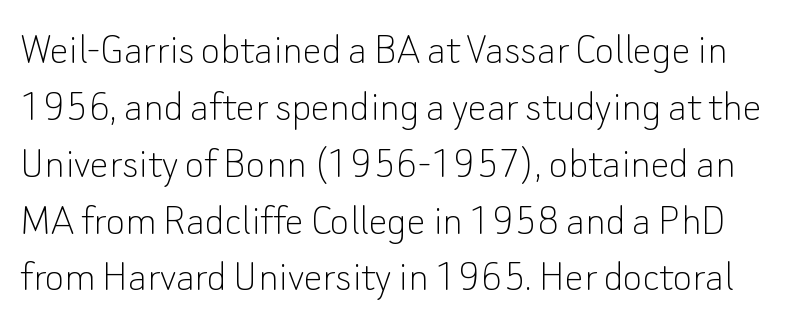
The image shows 47 px thin sans-serif type, upright; set line spacing 1.21x, normal letter spacing, not underlined; low stroke contrast and a small x-height.
